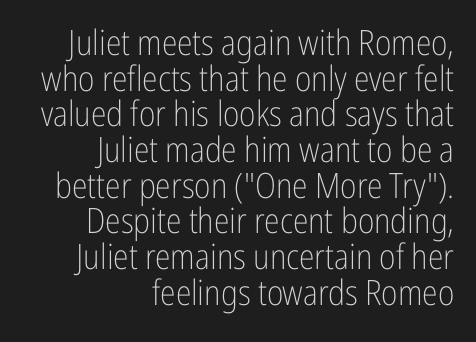
The letters advance in unequal steps, a hallmark of proportional type. Descenders are the only things crossing below the line. What stands out about the letter spacing? Nothing — it is the standard amount. Unlike a traditional serif, this face leaves its strokes unadorned. Vertical stems look standard width or narrower in stroke. If you drew a ruler down the right edge, every line would touch it.
